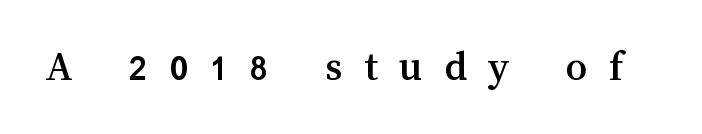
Q: Is the text italic (slanted)? A: No, it is upright.
Q: Is the text underlined? A: No.
Q: Is the spacing between letters normal or unusually wide? A: Unusually wide.
Q: Width (condensed, normal, or wide)? A: Normal.
Q: Stroke contrast? A: Medium.
Q: x-height? A: Medium.
Q: Monospaced? A: No.
